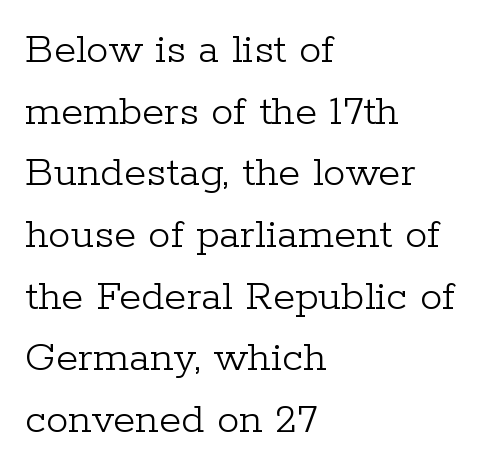
The image shows 45 px light serif type, upright; set left-aligned, normal line spacing (1.37x), normal letter spacing, not underlined; low stroke contrast and a medium x-height.
